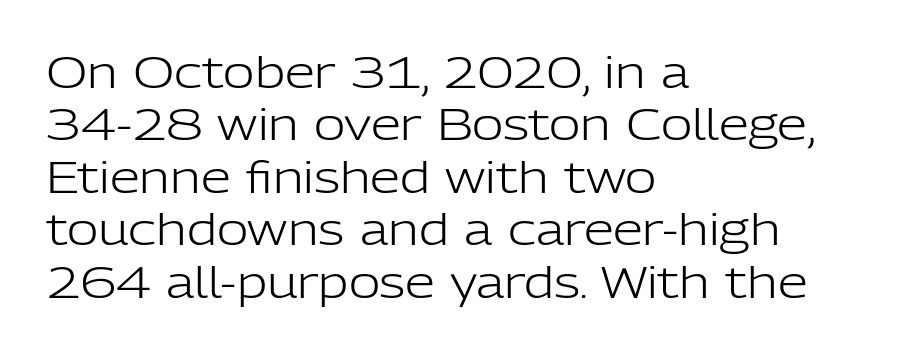
Is the type heavy? It reads as light-to-regular instead. Nothing sits at the stroke ends, so this counts as sans-serif. Default kerning and tracking; the words read as compact shapes. Every row of glyphs begins at an identical x-position on the left.
